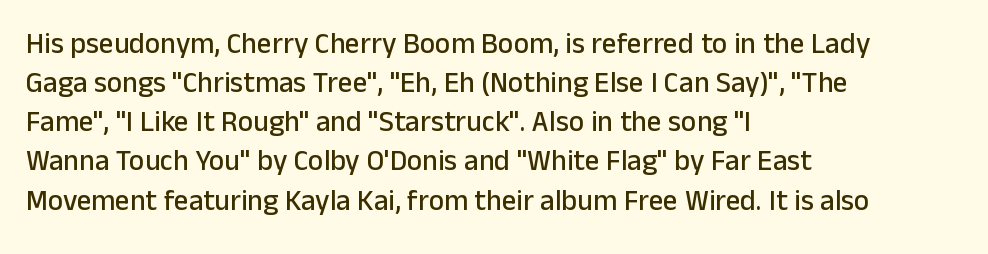
Nobody touched the tracking dial on this one. Words float on clear page, feet unadorned. The letters stand straight up with perfectly vertical stems. The face used here is proportionally spaced, like ordinary book or web type.
